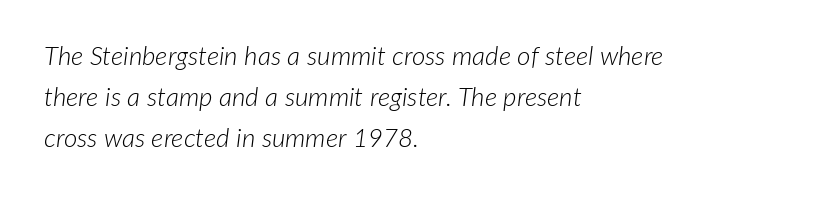
The image shows 26 px text type, italic (leaning right); set left-aligned, normal line spacing (1.58x), normal letter spacing, not underlined.
